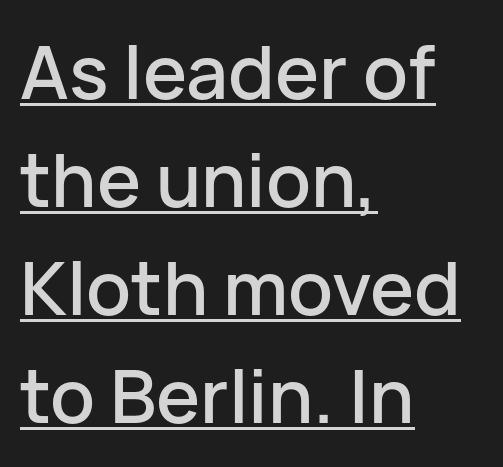
{"serif": "no", "italic": "no", "width": "normal", "stroke_contrast": "low", "x_height": "medium", "monospaced": "no", "underline": "yes", "align": "left", "line_spacing": "normal", "line_spacing_ratio": 1.46, "letter_spacing": "normal", "letter_spacing_em": 0.0, "glyph_px": 74}
